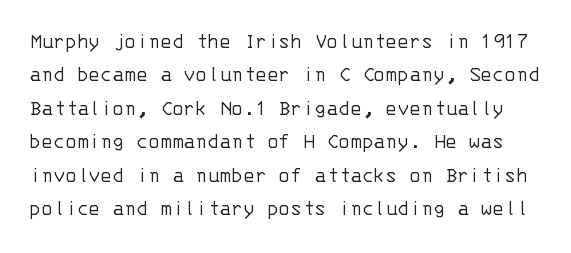
The image shows 22 px text type, upright; set normal line spacing (1.52x), normal letter spacing, not underlined.
